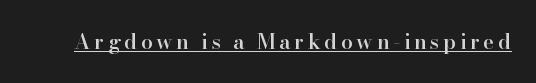
The image shows 21 px text type, upright; set underlined.
